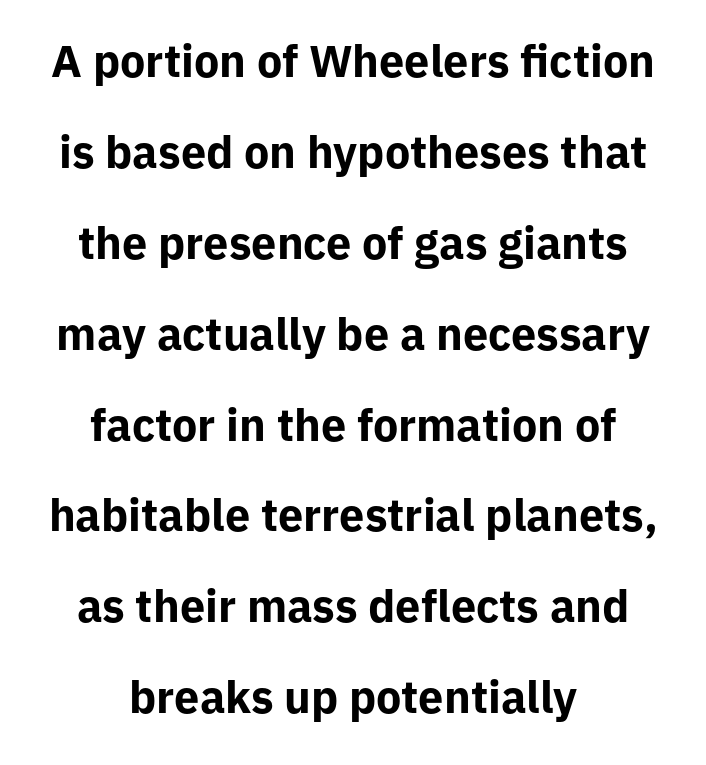
Q: Is the text bold? A: Yes.
Q: Is the text italic (slanted)? A: No, it is upright.
Q: Is the typeface a serif or a sans-serif typeface? A: Sans-serif.
Q: Is the text underlined? A: No.
Q: How is the paragraph aligned? A: Centered.
Q: Is the spacing between letters normal or unusually wide? A: Normal.
Q: Is the spacing between lines tight, normal or loose? A: Loose.
Q: Width (condensed, normal, or wide)? A: Normal.
Q: Stroke contrast? A: Low.
Q: x-height? A: Medium.
Q: Monospaced? A: No.
